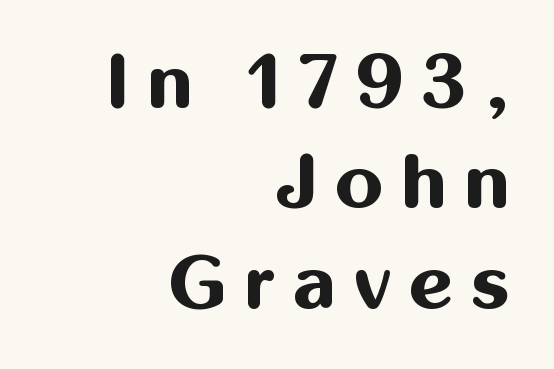
The image shows 76 px bold sans-serif type, upright; set right-aligned, normal line spacing (1.32x), unusually wide letter spacing (+0.23 em), not underlined; medium stroke contrast and a medium x-height.
